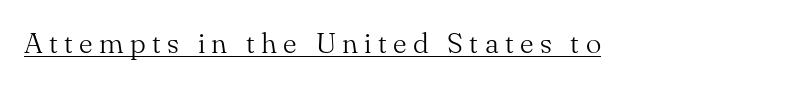
{"serif": "yes", "italic": "no", "bold": "no", "weight": "light", "width": "normal", "stroke_contrast": "medium", "x_height": "small", "monospaced": "no", "underline": "yes", "letter_spacing": "wide", "letter_spacing_em": 0.22, "glyph_px": 29}
